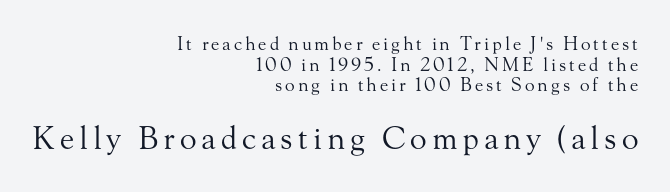
These lines are composed in type with serifs. Size contrast runs from small at the top to large at the bottom. No letter is thick-stroked: the sample isn't bold. The baseline area is clear. A student would call this right alignment; a typographer would say flush right, rag left.
